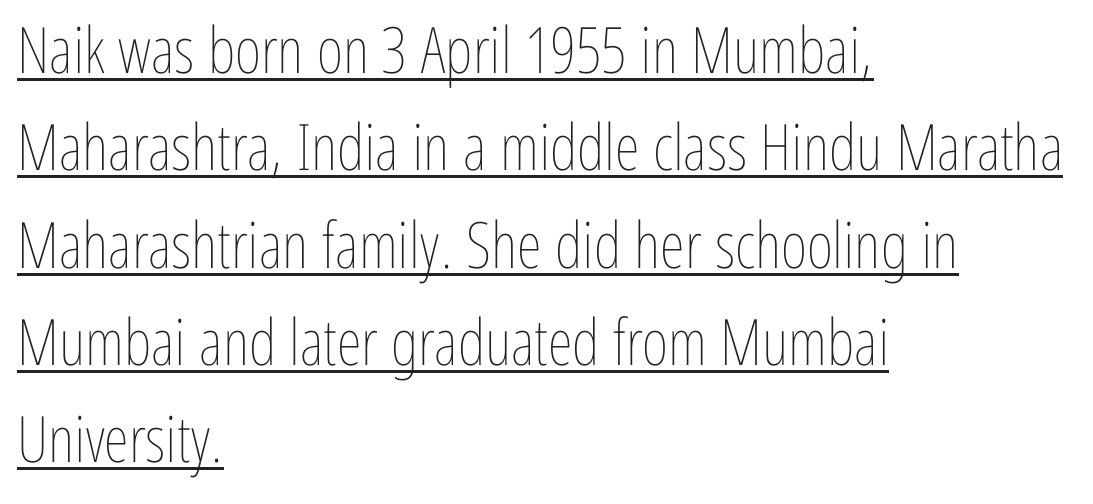
The image shows 64 px thin, condensed type, upright; set left-aligned, normal line spacing (1.52x), normal letter spacing, underlined; low stroke contrast and a medium x-height.
